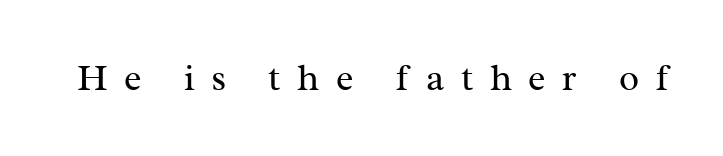
The tracking reads as deliberately expanded to a designer's eye. Looks like regular typesetting: each glyph gets only the width it needs. You can tell from the footed stems that serif type was used. The specimen reads as upright at a glance. The typesetting does not lean heavy: it is not bold. The specimen omits any rule beneath the text block's lines.
